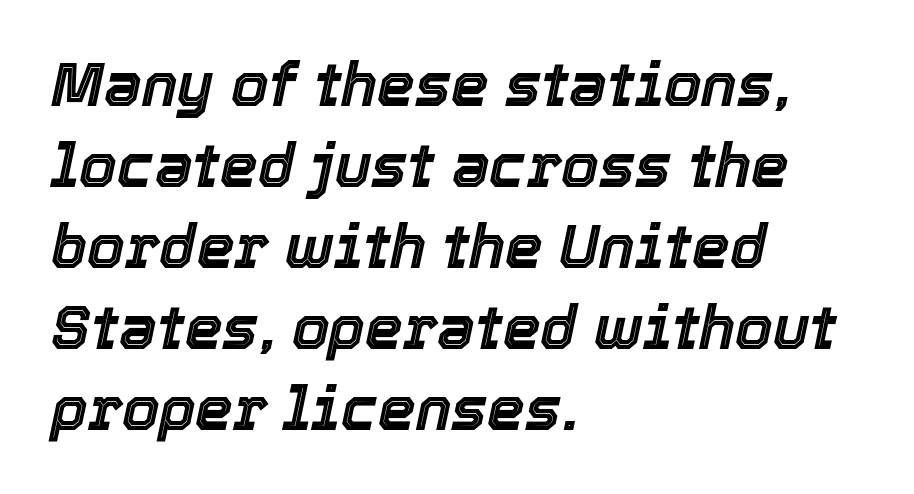
Notice how descenders clear the ascenders below comfortably — that's standard leading. Spacing verdict: proportional, widths tailored to each character. Tracking value appears to be zero — textbook default spacing. Where is the straight margin? On the left. The gap between lines stays unmarked. Posture: slanted.
